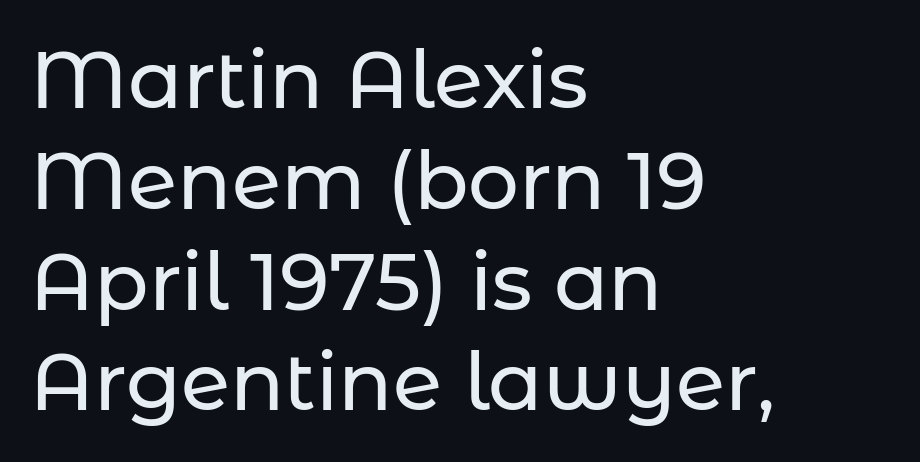
The compositor pushed each line to the left boundary. Here the glyphs are tracked normally, forming tight word shapes. Typographically, this falls in the sans-serif category. Note the varied advance widths — an 'i' is clearly narrower than an 'm'. Words float on clear page, feet unadorned. Posture: upright roman.
